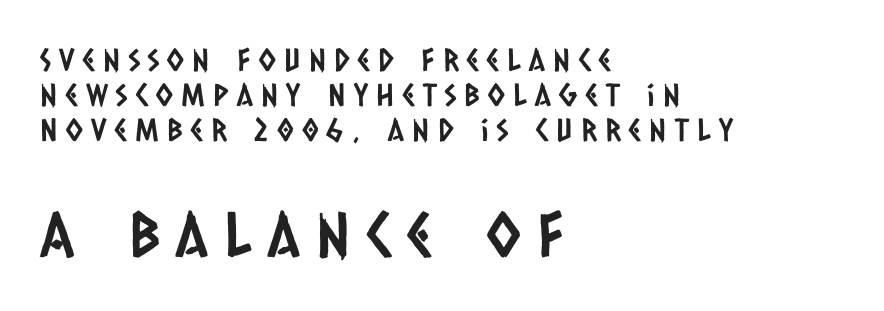
Q: Is the typeface a serif or a sans-serif typeface? A: Sans-serif.
Q: Is the text underlined? A: No.
Q: How is the paragraph aligned? A: Left-aligned.
Q: Is the spacing between letters normal or unusually wide? A: Unusually wide.
Q: Is the spacing between lines tight, normal or loose? A: Tight.
Q: Which block of text is set in a larger size, the first (top) or the second (bottom)? A: The second (bottom) one.
Q: Width (condensed, normal, or wide)? A: Condensed.
Q: Stroke contrast? A: Low.
Q: x-height? A: Large.
Q: Monospaced? A: No.
